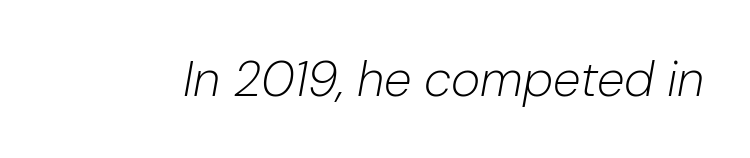
The image shows 50 px light type, italic (leaning right); set normal letter spacing, not underlined; low stroke contrast and a medium x-height.
